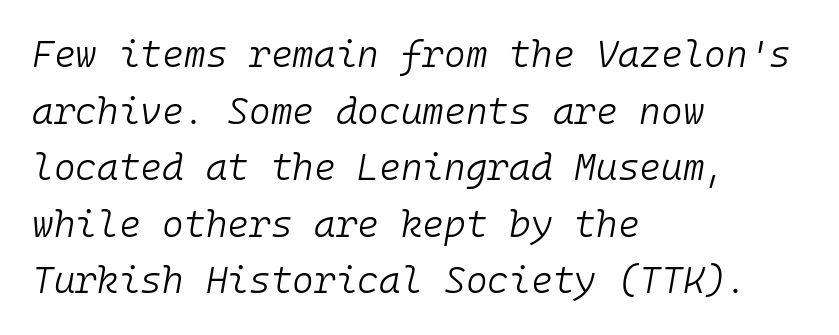
The image shows 37 px light type, italic (leaning right), monospaced; set left-aligned, normal line spacing (1.53x), normal letter spacing, not underlined; low stroke contrast and a medium x-height.
